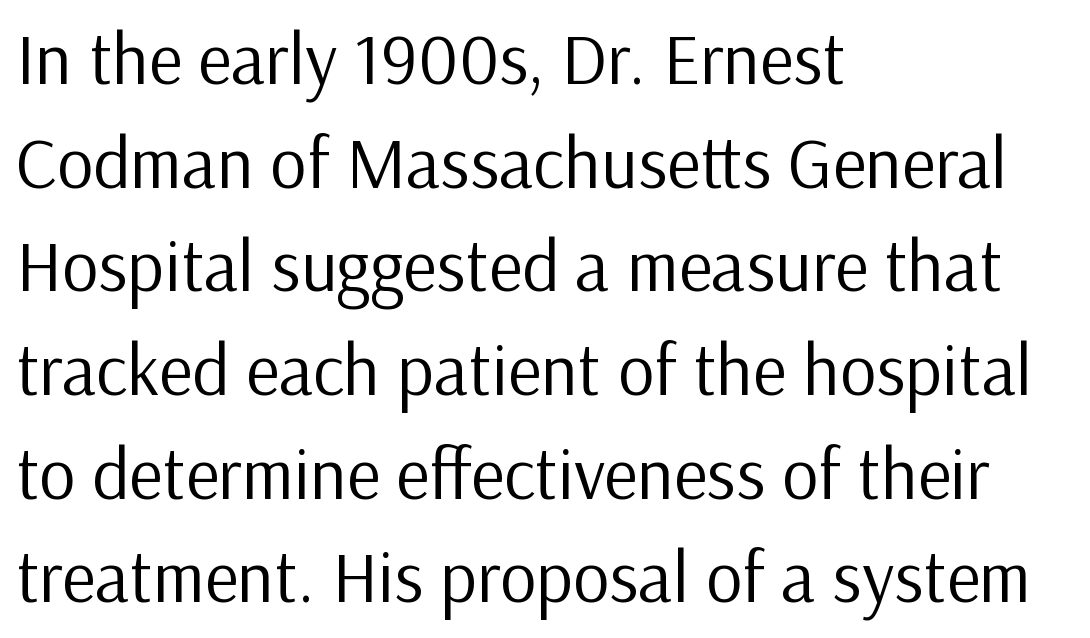
Q: Is the text bold? A: No.
Q: Is the text italic (slanted)? A: No, it is upright.
Q: Is the typeface a serif or a sans-serif typeface? A: Sans-serif.
Q: Is the text underlined? A: No.
Q: How is the paragraph aligned? A: Left-aligned.
Q: Is the spacing between letters normal or unusually wide? A: Normal.
Q: Is the spacing between lines tight, normal or loose? A: Normal.
Q: Width (condensed, normal, or wide)? A: Normal.
Q: Stroke contrast? A: Low.
Q: x-height? A: Medium.
Q: Monospaced? A: No.
